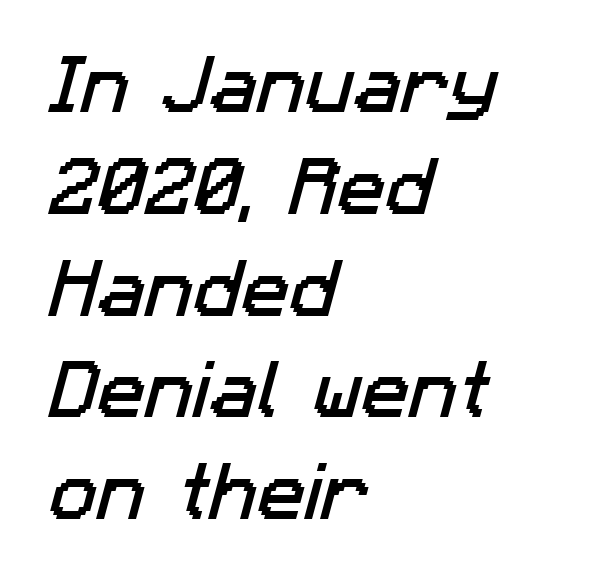
Q: Is the typeface a serif or a sans-serif typeface? A: Sans-serif.
Q: Is the text underlined? A: No.
Q: How is the paragraph aligned? A: Left-aligned.
Q: Is the spacing between letters normal or unusually wide? A: Normal.
Q: Is the spacing between lines tight, normal or loose? A: Normal.
Q: Width (condensed, normal, or wide)? A: Normal.
Q: Stroke contrast? A: Low.
Q: x-height? A: Medium.
Q: Monospaced? A: No.
